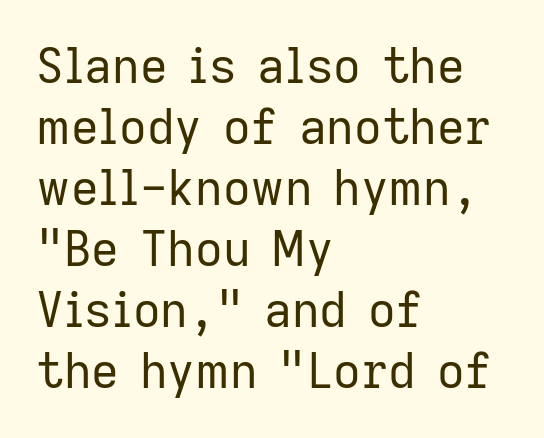
Q: Is the text bold? A: No.
Q: Is the text italic (slanted)? A: No, it is upright.
Q: Is the typeface a serif or a sans-serif typeface? A: Sans-serif.
Q: Is the text underlined? A: No.
Q: How is the paragraph aligned? A: Left-aligned.
Q: Is the spacing between letters normal or unusually wide? A: Normal.
Q: Is the spacing between lines tight, normal or loose? A: Normal.
Q: Width (condensed, normal, or wide)? A: Normal.
Q: Stroke contrast? A: Low.
Q: x-height? A: Medium.
Q: Monospaced? A: No.
